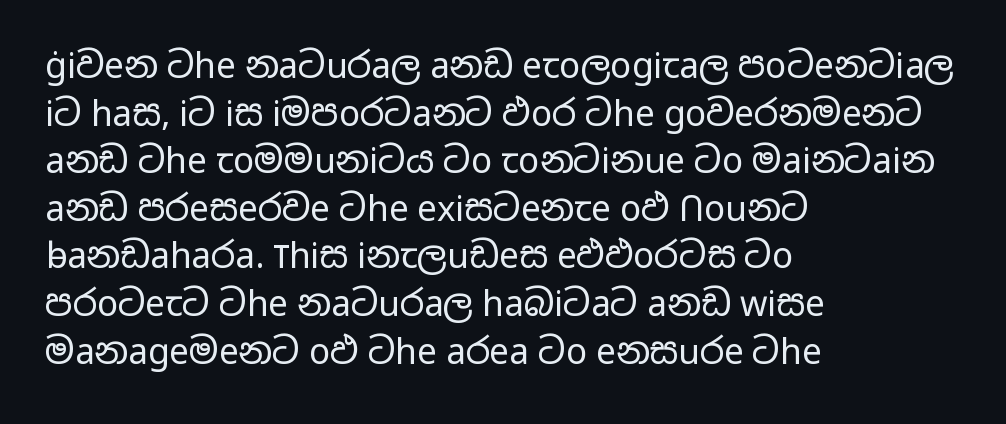
Q: Is the text bold? A: No.
Q: Is the text italic (slanted)? A: No, it is upright.
Q: Is the typeface a serif or a sans-serif typeface? A: Sans-serif.
Q: Is the text underlined? A: No.
Q: How is the paragraph aligned? A: Left-aligned.
Q: Is the spacing between letters normal or unusually wide? A: Normal.
Q: Is the spacing between lines tight, normal or loose? A: Normal.
Q: Width (condensed, normal, or wide)? A: Wide.
Q: Stroke contrast? A: Low.
Q: x-height? A: Medium.
Q: Monospaced? A: No.
